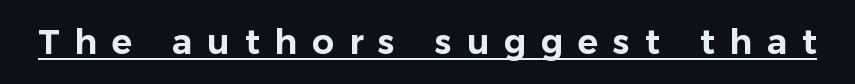
The image shows 34 px sans-serif type, upright; set unusually wide letter spacing (+0.44 em), underlined; low stroke contrast and a medium x-height.
